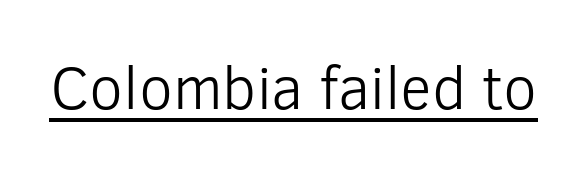
{"serif": "no", "italic": "no", "bold": "no", "weight": "light", "width": "normal", "stroke_contrast": "low", "x_height": "medium", "monospaced": "no", "underline": "yes", "letter_spacing": "normal", "letter_spacing_em": 0.0, "glyph_px": 61}
